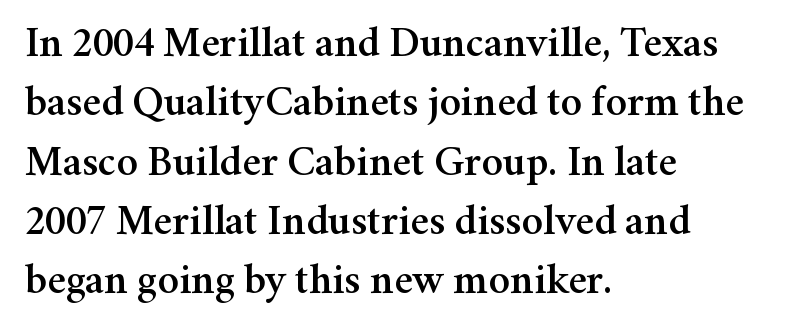
{"serif": "yes", "italic": "no", "width": "normal", "stroke_contrast": "medium", "x_height": "medium", "monospaced": "no", "underline": "no", "align": "left", "line_spacing": "normal", "line_spacing_ratio": 1.38, "letter_spacing": "normal", "letter_spacing_em": 0.0, "glyph_px": 43}
